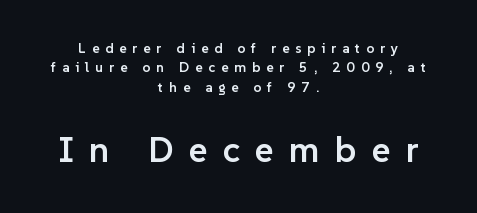
{"serif": "no", "italic": "no", "bold": "semi", "weight": "semibold", "width": "normal", "stroke_contrast": "low", "x_height": "medium", "monospaced": "no", "underline": "no", "align": "center", "line_spacing": "normal", "line_spacing_ratio": 1.39, "letter_spacing": "wide", "letter_spacing_em": 0.42, "larger_block": "second", "size_ratio": 2.57, "glyph_px": 36}
